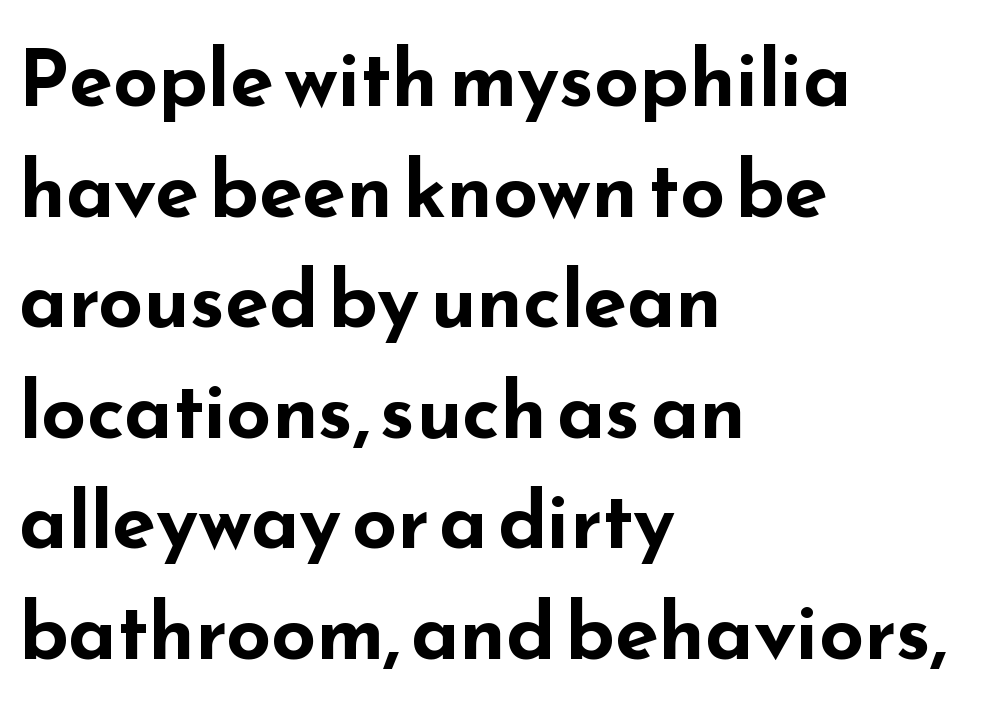
The image shows 79 px bold, wide sans-serif type, upright; set left-aligned, normal line spacing (1.4x), normal letter spacing, not underlined; low stroke contrast and a small x-height.
